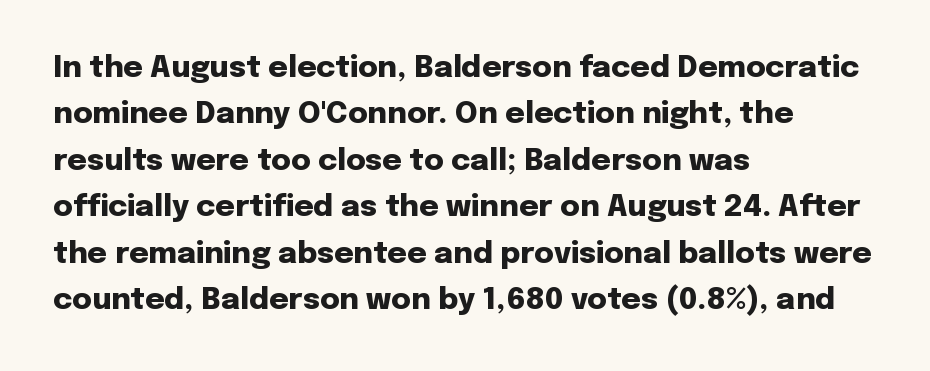
Q: Is the text bold? A: Yes.
Q: Is the text italic (slanted)? A: No, it is upright.
Q: Is the typeface a serif or a sans-serif typeface? A: Sans-serif.
Q: Is the text underlined? A: No.
Q: How is the paragraph aligned? A: Left-aligned.
Q: Is the spacing between letters normal or unusually wide? A: Normal.
Q: Is the spacing between lines tight, normal or loose? A: Normal.
Q: Width (condensed, normal, or wide)? A: Normal.
Q: Stroke contrast? A: Low.
Q: x-height? A: Medium.
Q: Monospaced? A: No.
